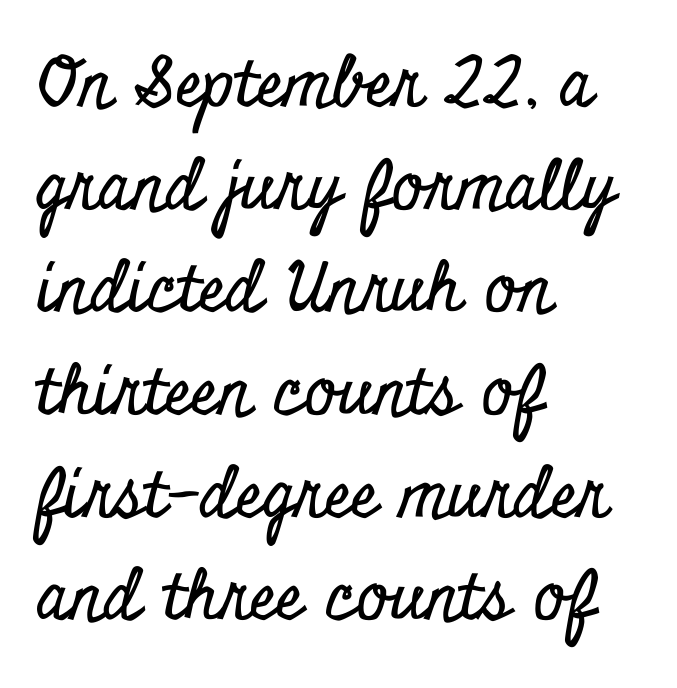
Q: Is the text italic (slanted)? A: Yes.
Q: Is the typeface a serif or a sans-serif typeface? A: Serif.
Q: Is the text underlined? A: No.
Q: How is the paragraph aligned? A: Left-aligned.
Q: Is the spacing between letters normal or unusually wide? A: Normal.
Q: Is the spacing between lines tight, normal or loose? A: Normal.
Q: Width (condensed, normal, or wide)? A: Condensed.
Q: Stroke contrast? A: Low.
Q: x-height? A: Small.
Q: Monospaced? A: No.
